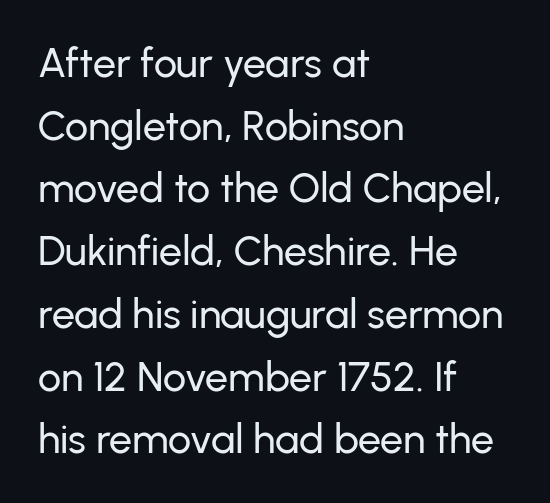
{"serif": "no", "italic": "no", "width": "normal", "stroke_contrast": "low", "x_height": "medium", "monospaced": "no", "underline": "no", "align": "left", "line_spacing": "normal", "line_spacing_ratio": 1.53, "letter_spacing": "normal", "letter_spacing_em": 0.0, "glyph_px": 41}
